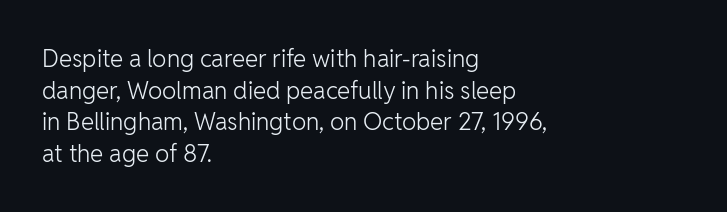
Q: Is the text bold? A: No.
Q: Is the text italic (slanted)? A: No, it is upright.
Q: Is the text underlined? A: No.
Q: How is the paragraph aligned? A: Left-aligned.
Q: Is the spacing between letters normal or unusually wide? A: Normal.
Q: Is the spacing between lines tight, normal or loose? A: Normal.
